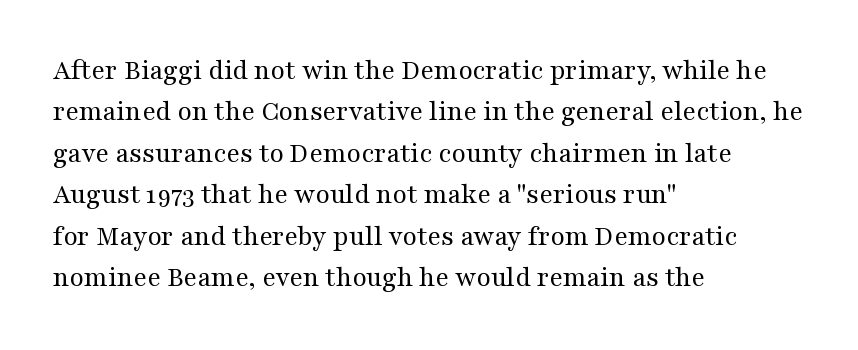
Reading down the column, the eye jumps a familiar distance to each next line. Compared with a centered layout, this one pins lines to the left instead. What stands out about the letter spacing? Nothing — it is the standard amount. This reads as an unemphasized weight, regular at the heaviest.
